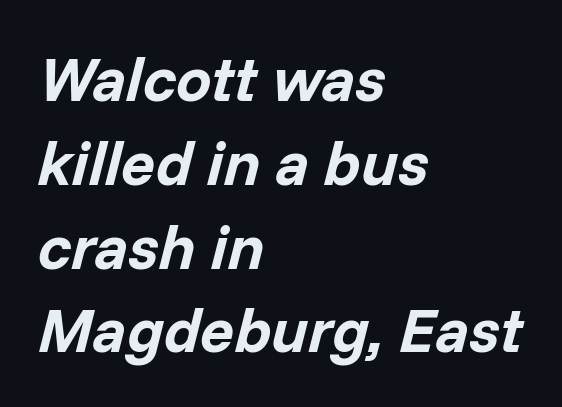
The image shows 63 px bold type, italic (leaning right); set left-aligned, normal line spacing (1.33x), normal letter spacing, not underlined; low stroke contrast and a medium x-height.
